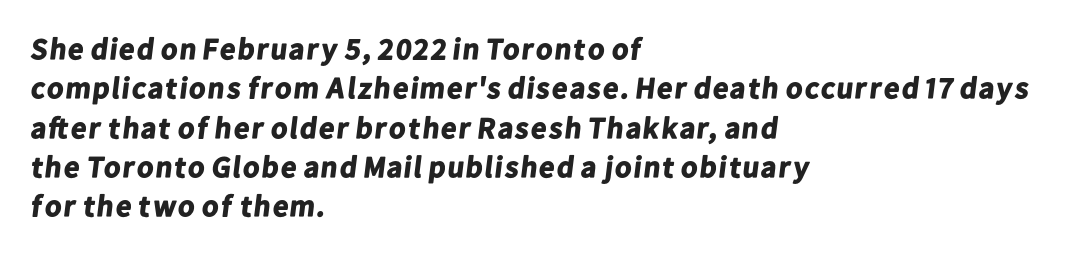
Q: Is the text bold? A: Yes.
Q: Is the typeface a serif or a sans-serif typeface? A: Sans-serif.
Q: Is the text underlined? A: No.
Q: How is the paragraph aligned? A: Left-aligned.
Q: Is the spacing between letters normal or unusually wide? A: Normal.
Q: Is the spacing between lines tight, normal or loose? A: Normal.
Q: Width (condensed, normal, or wide)? A: Normal.
Q: Stroke contrast? A: Low.
Q: x-height? A: Medium.
Q: Monospaced? A: No.
